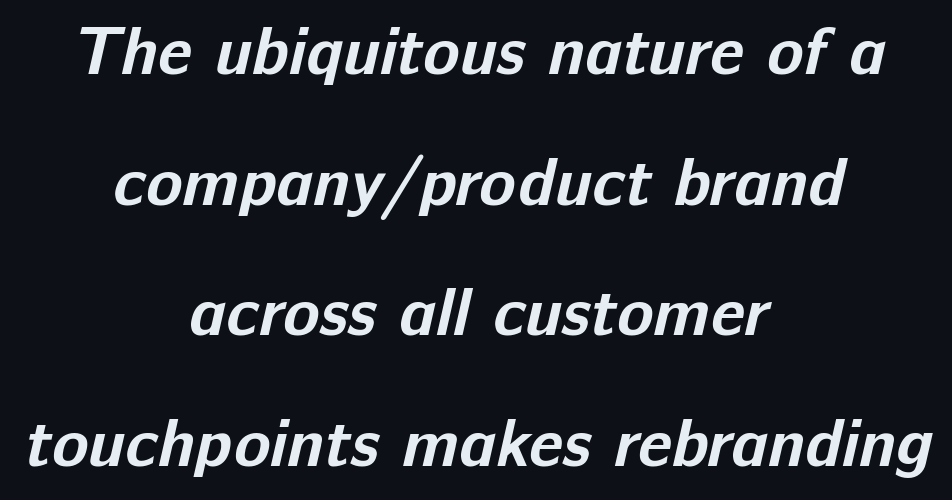
Q: Is the text bold? A: Yes.
Q: Is the typeface a serif or a sans-serif typeface? A: Sans-serif.
Q: Is the text underlined? A: No.
Q: How is the paragraph aligned? A: Centered.
Q: Is the spacing between letters normal or unusually wide? A: Normal.
Q: Is the spacing between lines tight, normal or loose? A: Loose.
Q: Width (condensed, normal, or wide)? A: Normal.
Q: Stroke contrast? A: Low.
Q: x-height? A: Medium.
Q: Monospaced? A: No.
